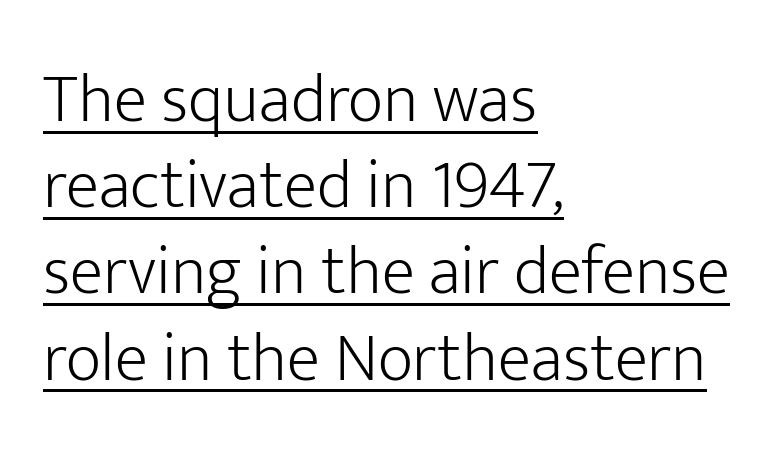
Q: Is the text bold? A: No.
Q: Is the text italic (slanted)? A: No, it is upright.
Q: Is the typeface a serif or a sans-serif typeface? A: Sans-serif.
Q: Is the text underlined? A: Yes.
Q: How is the paragraph aligned? A: Left-aligned.
Q: Is the spacing between letters normal or unusually wide? A: Normal.
Q: Is the spacing between lines tight, normal or loose? A: Normal.
Q: Width (condensed, normal, or wide)? A: Normal.
Q: Stroke contrast? A: Low.
Q: x-height? A: Medium.
Q: Monospaced? A: No.
